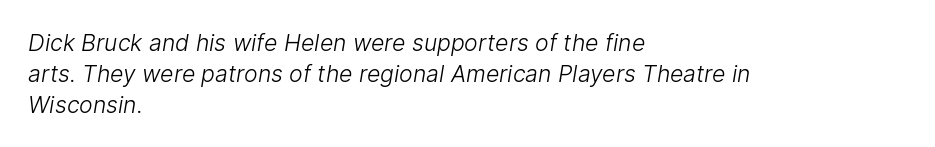
These glyphs show unthickened strokes, regular width or finer. If you measured baseline to baseline, you'd find a middling distance. Glance below the letters and you will spot only blank space. Line starts are locked; line ends wander. Honestly, the letter spacing is just normal — you wouldn't notice it.
